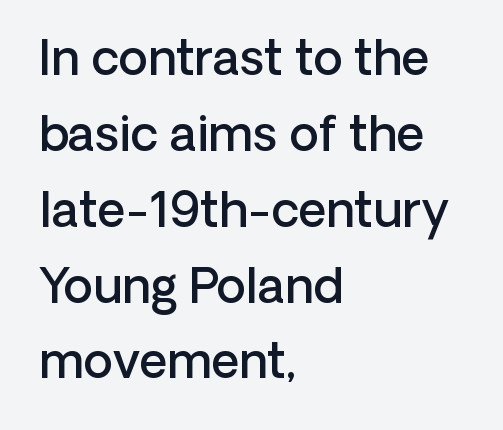
The image shows 48 px semibold sans-serif type, upright; set left-aligned, normal line spacing (1.58x), normal letter spacing, not underlined; low stroke contrast and a medium x-height.
